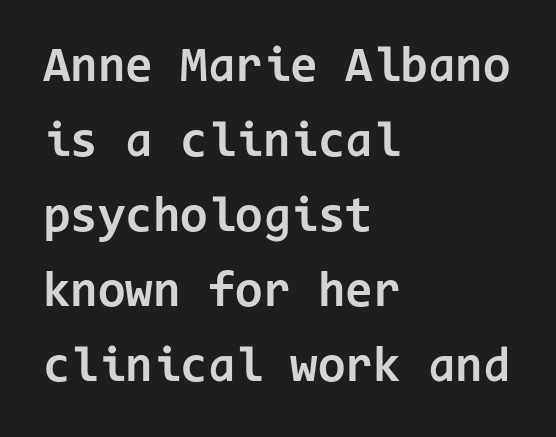
The image shows 50 px bold sans-serif type, upright, monospaced; set left-aligned, normal line spacing (1.5x), normal letter spacing, not underlined; low stroke contrast and a medium x-height.
